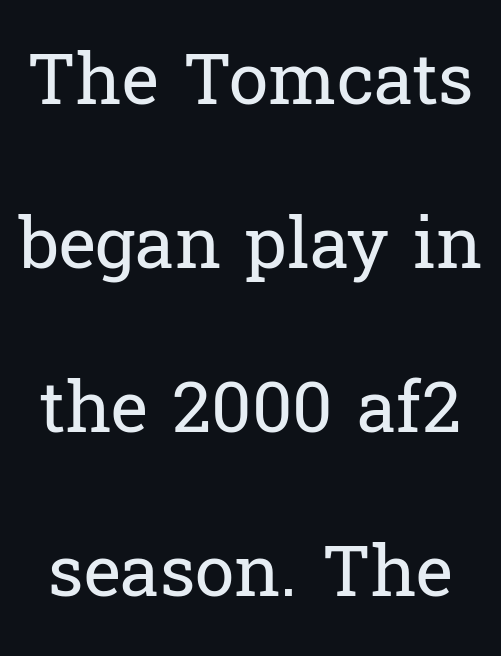
{"serif": "yes", "italic": "no", "bold": "no", "weight": "regular", "width": "normal", "stroke_contrast": "low", "x_height": "medium", "monospaced": "no", "underline": "no", "line_spacing": "loose", "line_spacing_ratio": 2.31, "letter_spacing": "normal", "letter_spacing_em": 0.0, "glyph_px": 71}
